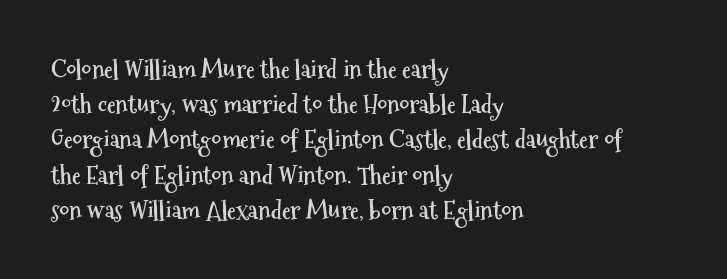
Q: Is the text bold? A: Yes.
Q: Is the text italic (slanted)? A: No, it is upright.
Q: Is the text underlined? A: No.
Q: How is the paragraph aligned? A: Left-aligned.
Q: Is the spacing between letters normal or unusually wide? A: Normal.
Q: Is the spacing between lines tight, normal or loose? A: Normal.
